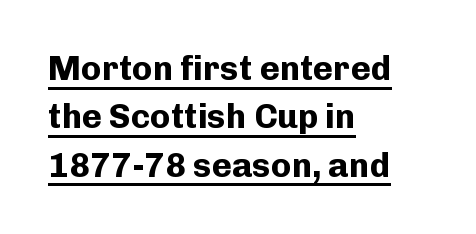
Q: Is the text bold? A: Yes.
Q: Is the text italic (slanted)? A: No, it is upright.
Q: Is the typeface a serif or a sans-serif typeface? A: Sans-serif.
Q: Is the text underlined? A: Yes.
Q: How is the paragraph aligned? A: Left-aligned.
Q: Is the spacing between letters normal or unusually wide? A: Normal.
Q: Is the spacing between lines tight, normal or loose? A: Normal.
Q: Width (condensed, normal, or wide)? A: Normal.
Q: Stroke contrast? A: Low.
Q: x-height? A: Medium.
Q: Monospaced? A: No.
